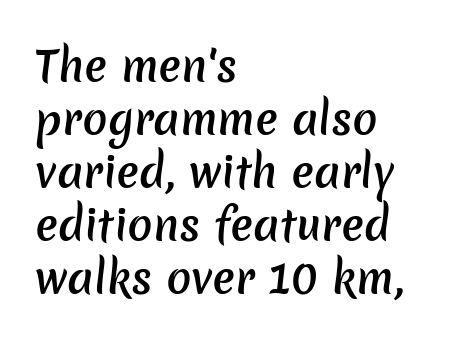
Q: Is the text bold? A: Semi-bold.
Q: Is the typeface a serif or a sans-serif typeface? A: Sans-serif.
Q: Is the text underlined? A: No.
Q: How is the paragraph aligned? A: Left-aligned.
Q: Is the spacing between letters normal or unusually wide? A: Normal.
Q: Is the spacing between lines tight, normal or loose? A: Normal.
Q: Width (condensed, normal, or wide)? A: Normal.
Q: Stroke contrast? A: Low.
Q: x-height? A: Medium.
Q: Monospaced? A: No.
